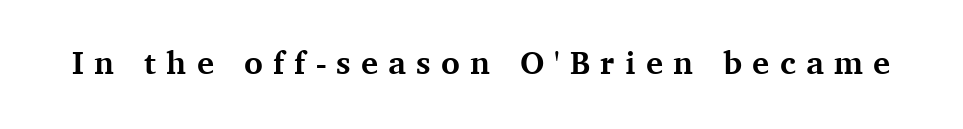
{"serif": "yes", "italic": "no", "bold": "yes", "weight": "bold", "width": "normal", "stroke_contrast": "medium", "x_height": "medium", "monospaced": "no", "underline": "no", "letter_spacing": "wide", "letter_spacing_em": 0.32, "glyph_px": 32}
